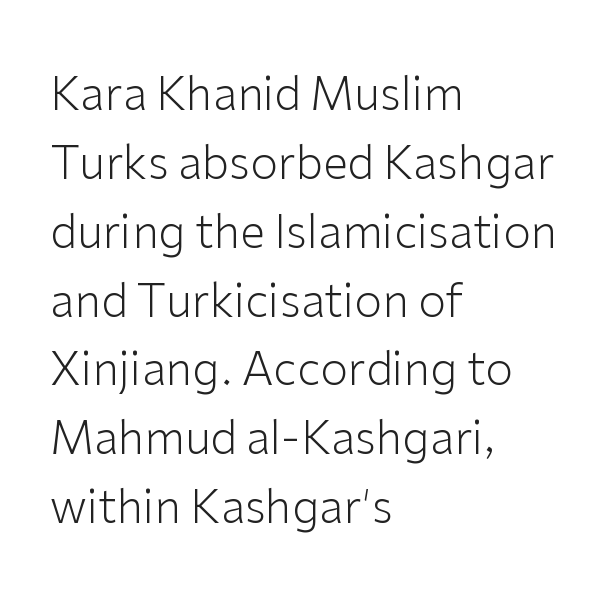
{"serif": "no", "italic": "no", "bold": "no", "weight": "light", "width": "normal", "stroke_contrast": "low", "x_height": "medium", "monospaced": "no", "underline": "no", "align": "left", "line_spacing": "normal", "line_spacing_ratio": 1.53, "letter_spacing": "normal", "letter_spacing_em": 0.0, "glyph_px": 45}
